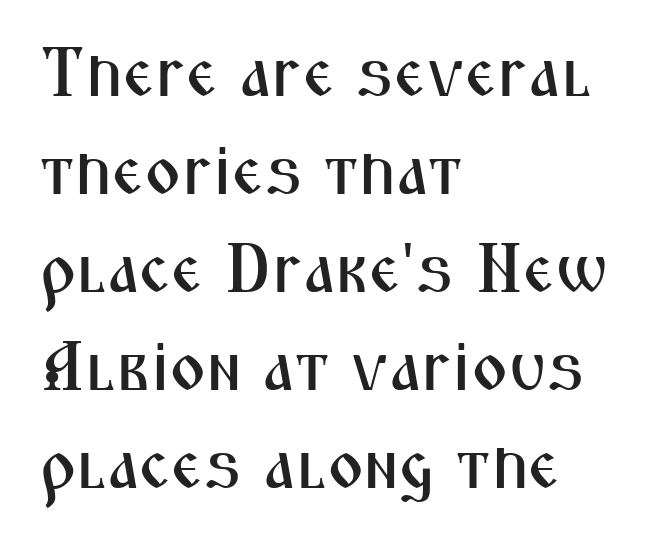
The characters display no serif detailing; their extremities are plain. The glyphs are unaccompanied by any horizontal stroke below them. Proportional: the letters do not fall into vertical columns. This sample keeps an unexceptional amount of space between lines.
